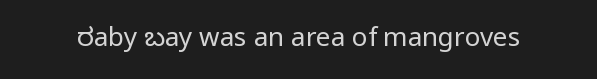
A roman cut, with each character standing at attention. Decoration check: the copy has no underline. The gaps between neighbouring characters are ordinary and unremarkable. Bold? No — there's no thickening of the strokes.
